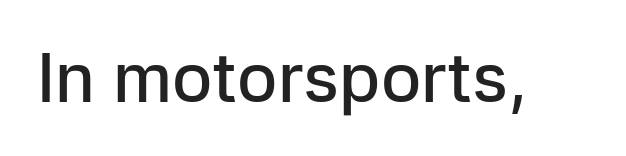
The passage shown is typeset with a sans-serif family. Underline: absent. Quick note: not italic, upright. Proportional: the letters do not fall into vertical columns.
